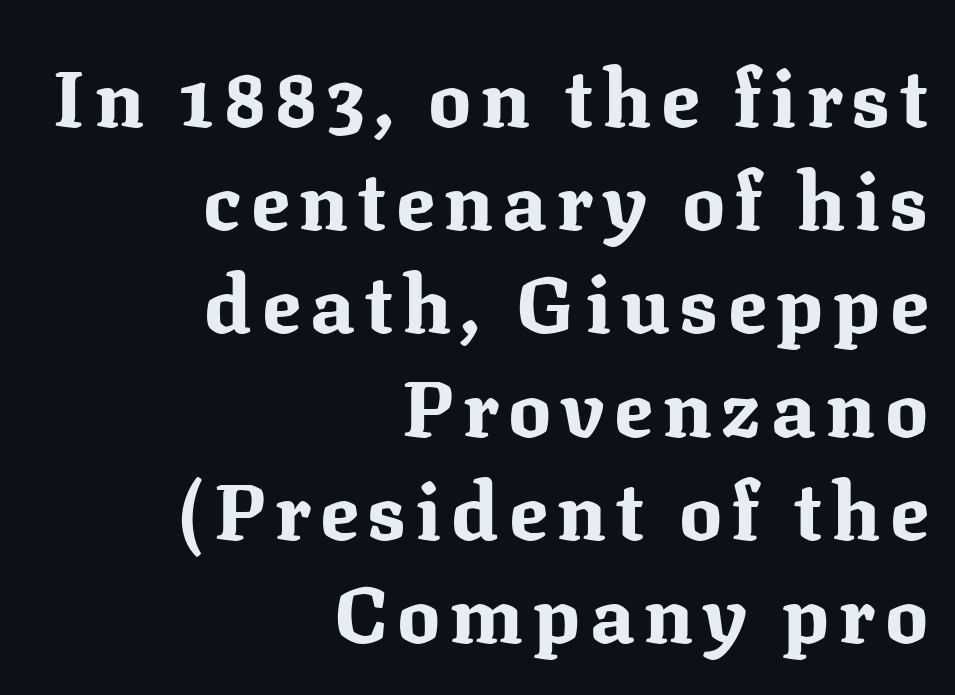
Q: Is the text bold? A: Yes.
Q: Is the text italic (slanted)? A: No, it is upright.
Q: Is the typeface a serif or a sans-serif typeface? A: Serif.
Q: Is the text underlined? A: No.
Q: How is the paragraph aligned? A: Right-aligned.
Q: Is the spacing between lines tight, normal or loose? A: Normal.
Q: Width (condensed, normal, or wide)? A: Normal.
Q: Stroke contrast? A: Medium.
Q: x-height? A: Medium.
Q: Monospaced? A: No.
